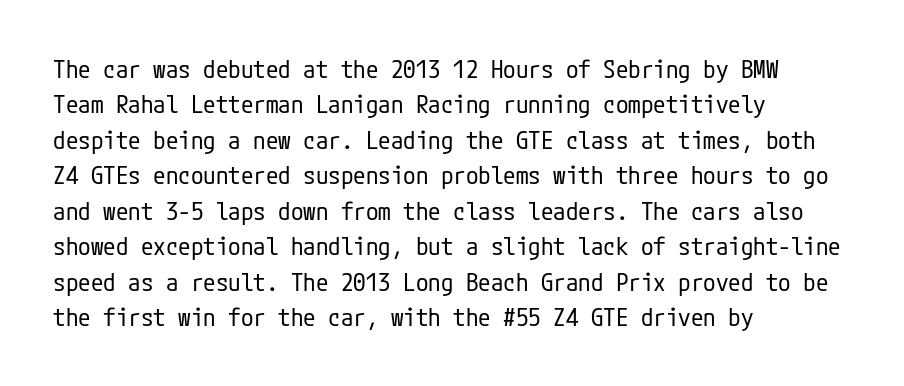
Q: Is the text bold? A: No.
Q: Is the text italic (slanted)? A: No, it is upright.
Q: Is the text underlined? A: No.
Q: How is the paragraph aligned? A: Left-aligned.
Q: Is the spacing between letters normal or unusually wide? A: Normal.
Q: Is the spacing between lines tight, normal or loose? A: Normal.
